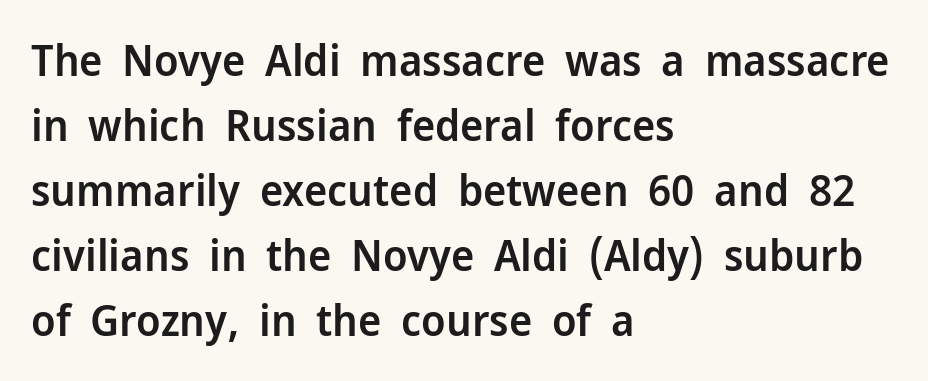
The image shows 44 px semibold sans-serif type, upright; set left-aligned, normal line spacing (1.48x), normal letter spacing, not underlined; low stroke contrast and a medium x-height.
